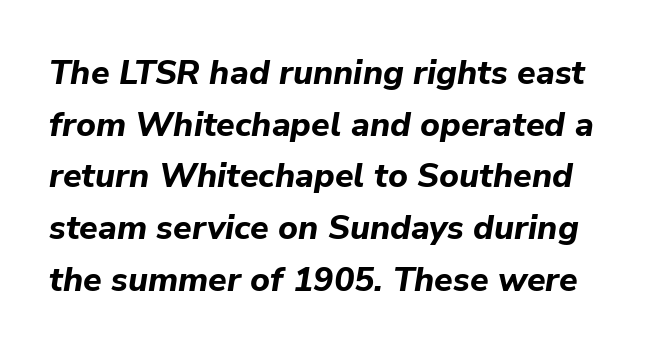
Q: Is the text bold? A: Yes.
Q: Is the text italic (slanted)? A: Yes, it leans right by about 9 degrees.
Q: Is the text underlined? A: No.
Q: Is the spacing between letters normal or unusually wide? A: Normal.
Q: Is the spacing between lines tight, normal or loose? A: Normal.
Q: Width (condensed, normal, or wide)? A: Normal.
Q: Stroke contrast? A: Low.
Q: x-height? A: Medium.
Q: Monospaced? A: No.
